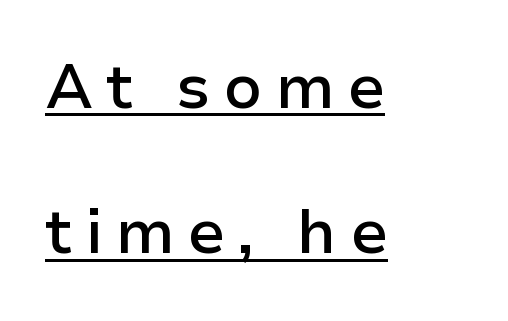
Q: Is the text bold? A: Semi-bold.
Q: Is the text italic (slanted)? A: No, it is upright.
Q: Is the typeface a serif or a sans-serif typeface? A: Sans-serif.
Q: Is the text underlined? A: Yes.
Q: How is the paragraph aligned? A: Left-aligned.
Q: Is the spacing between letters normal or unusually wide? A: Unusually wide.
Q: Is the spacing between lines tight, normal or loose? A: Loose.
Q: Width (condensed, normal, or wide)? A: Normal.
Q: Stroke contrast? A: Low.
Q: x-height? A: Medium.
Q: Monospaced? A: No.
